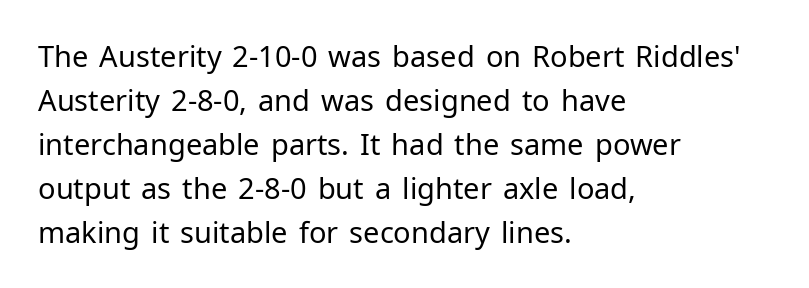
Q: Is the text bold? A: No.
Q: Is the text italic (slanted)? A: No, it is upright.
Q: Is the typeface a serif or a sans-serif typeface? A: Sans-serif.
Q: Is the text underlined? A: No.
Q: How is the paragraph aligned? A: Left-aligned.
Q: Is the spacing between letters normal or unusually wide? A: Normal.
Q: Is the spacing between lines tight, normal or loose? A: Normal.
Q: Width (condensed, normal, or wide)? A: Normal.
Q: Stroke contrast? A: Low.
Q: x-height? A: Medium.
Q: Monospaced? A: No.
